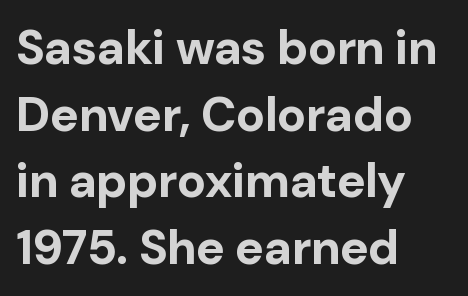
{"serif": "no", "italic": "no", "bold": "yes", "weight": "bold", "width": "normal", "stroke_contrast": "low", "x_height": "medium", "monospaced": "no", "underline": "no", "align": "left", "line_spacing": "normal", "line_spacing_ratio": 1.39, "letter_spacing": "normal", "letter_spacing_em": 0.0, "glyph_px": 48}
